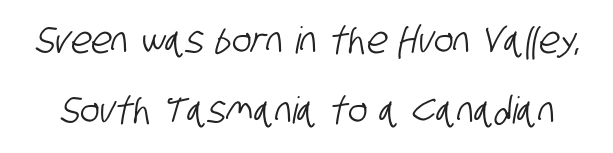
Q: Is the typeface a serif or a sans-serif typeface? A: Sans-serif.
Q: Is the text underlined? A: No.
Q: Is the spacing between letters normal or unusually wide? A: Normal.
Q: Is the spacing between lines tight, normal or loose? A: Loose.
Q: Width (condensed, normal, or wide)? A: Condensed.
Q: Stroke contrast? A: Low.
Q: x-height? A: Large.
Q: Monospaced? A: No.
